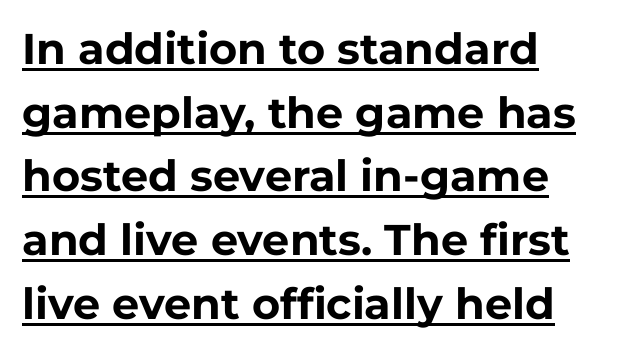
{"serif": "no", "italic": "no", "bold": "yes", "weight": "bold", "width": "normal", "stroke_contrast": "low", "x_height": "medium", "monospaced": "no", "underline": "yes", "align": "left", "line_spacing": "normal", "line_spacing_ratio": 1.48, "letter_spacing": "normal", "letter_spacing_em": 0.0, "glyph_px": 43}
